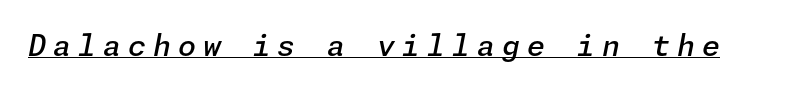
Style check: oblique. Honestly, the underline is the first thing you notice here. The tracking reads as deliberately expanded to a designer's eye. Weight check: semibold — heavier than regular, not quite bold.
